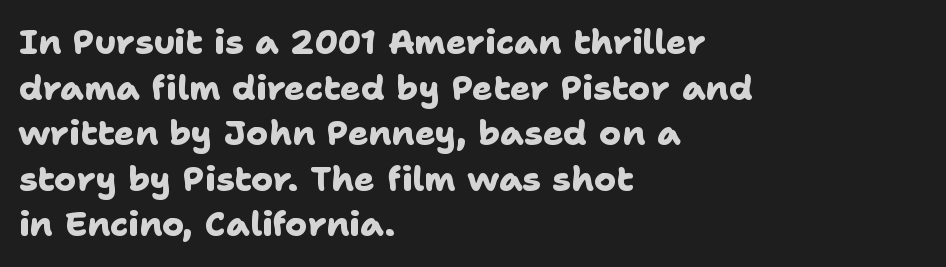
Q: Is the text bold? A: Yes.
Q: Is the typeface a serif or a sans-serif typeface? A: Sans-serif.
Q: Is the text underlined? A: No.
Q: How is the paragraph aligned? A: Left-aligned.
Q: Is the spacing between letters normal or unusually wide? A: Normal.
Q: Is the spacing between lines tight, normal or loose? A: Normal.
Q: Width (condensed, normal, or wide)? A: Normal.
Q: Stroke contrast? A: Low.
Q: x-height? A: Medium.
Q: Monospaced? A: No.
